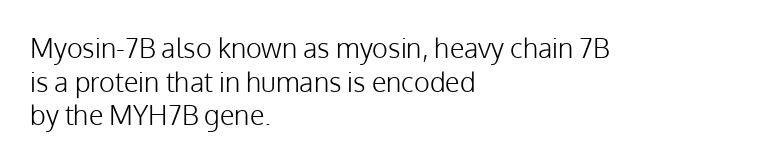
The image shows 27 px text type, upright; set left-aligned, normal line spacing (1.25x), normal letter spacing, not underlined.
